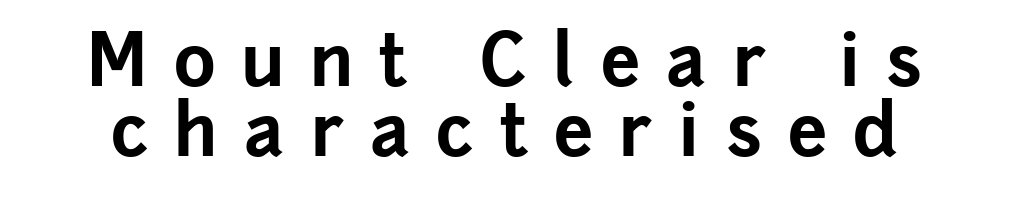
The image shows 71 px bold sans-serif type, upright; set tight line spacing (0.99x), unusually wide letter spacing (+0.37 em), not underlined; low stroke contrast and a medium x-height.
